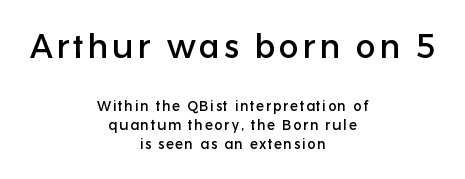
{"serif": "no", "italic": "no", "width": "normal", "stroke_contrast": "low", "x_height": "medium", "monospaced": "no", "underline": "no", "align": "center", "line_spacing": "normal", "line_spacing_ratio": 1.35, "larger_block": "first", "size_ratio": 2.36, "glyph_px": 33}
